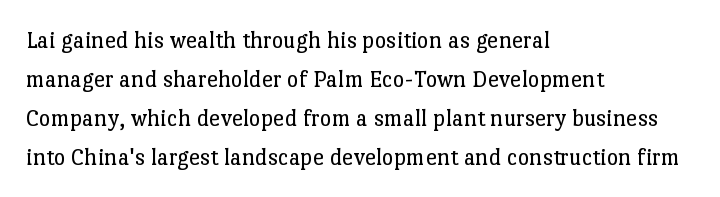
The image shows 25 px text type, upright; set left-aligned, normal line spacing (1.56x), normal letter spacing, not underlined.
